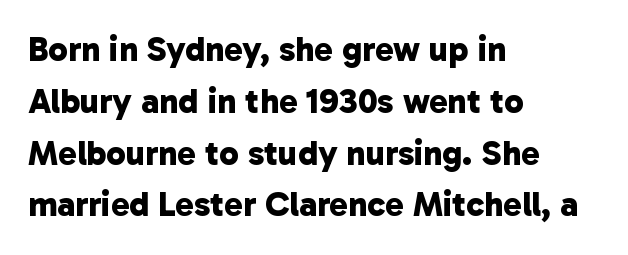
This rendering employs a face without finishing strokes, i.e., a sans-serif. Character widths vary here, with narrow letters taking less room than wide ones. Compared with typical paragraphs, the rows here are spaced about the same. Between one letter and the next there's only the usual sliver of space. As a designer I'd log this as weight 700, bold.
